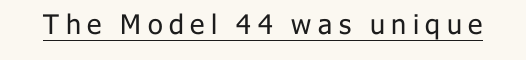
{"italic": "no", "bold": "no", "underline": "yes", "letter_spacing": "wide", "letter_spacing_em": 0.24, "glyph_px": 27}
